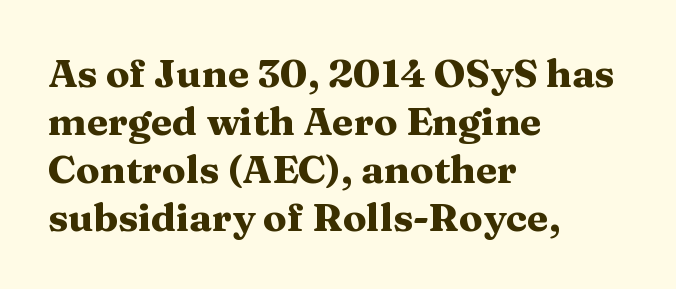
The image shows 39 px heavy, wide serif type, upright; set left-aligned, line spacing 1.23x, normal letter spacing, not underlined; medium stroke contrast and a medium x-height.
